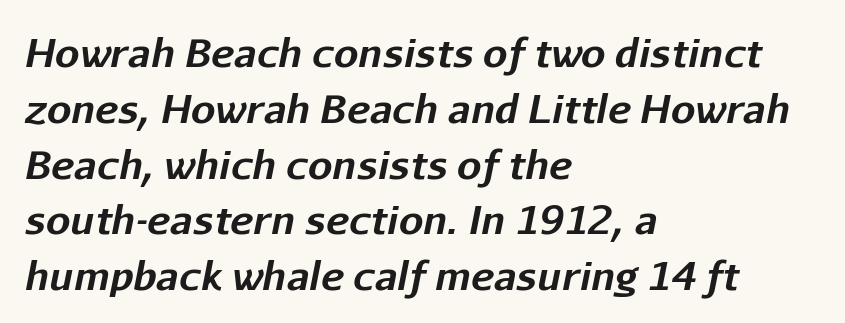
{"italic": "yes", "lean": "right", "slant_degrees": 11, "bold": "yes", "weight": "bold", "width": "normal", "stroke_contrast": "low", "x_height": "medium", "monospaced": "no", "underline": "no", "align": "left", "line_spacing": "normal", "line_spacing_ratio": 1.43, "letter_spacing": "normal", "letter_spacing_em": 0.0, "glyph_px": 39}
